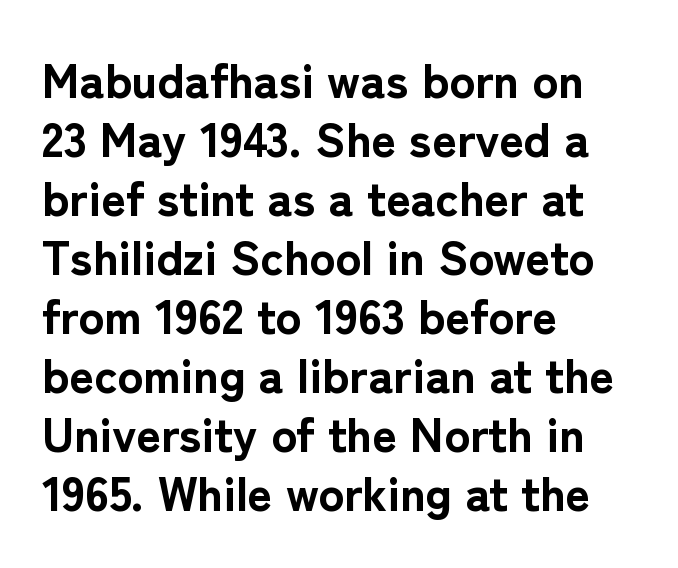
{"serif": "no", "italic": "no", "bold": "yes", "weight": "bold", "width": "normal", "stroke_contrast": "low", "x_height": "medium", "monospaced": "no", "underline": "no", "align": "left", "line_spacing_ratio": 1.23, "letter_spacing": "normal", "letter_spacing_em": 0.0, "glyph_px": 48}
